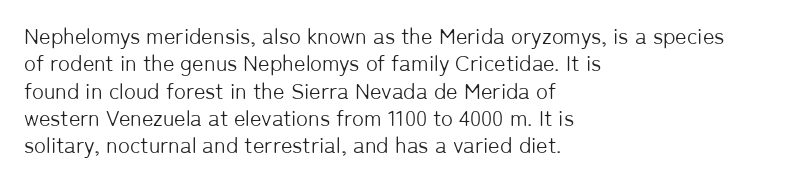
The image shows 22 px text type, upright; set left-aligned, line spacing 1.24x, normal letter spacing, not underlined.
